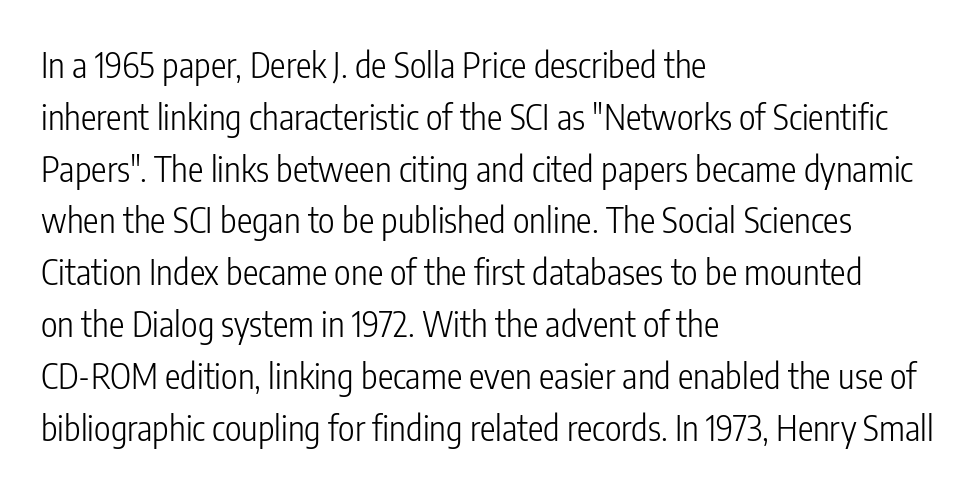
{"serif": "no", "italic": "no", "bold": "no", "weight": "light", "width": "condensed", "stroke_contrast": "low", "x_height": "medium", "monospaced": "no", "underline": "no", "align": "left", "line_spacing": "normal", "line_spacing_ratio": 1.48, "letter_spacing": "normal", "letter_spacing_em": 0.0, "glyph_px": 35}
